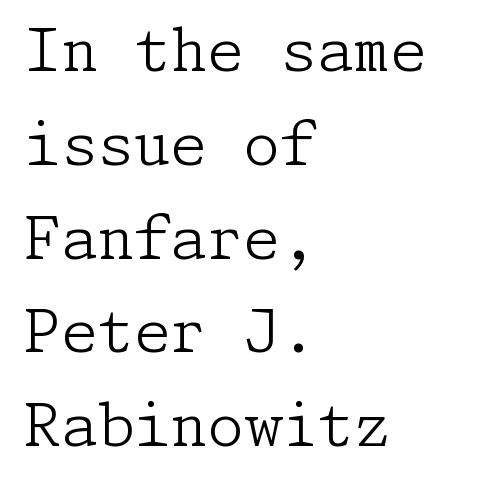
{"serif": "yes", "italic": "no", "bold": "no", "weight": "light", "width": "normal", "stroke_contrast": "low", "x_height": "medium", "underline": "no", "align": "left", "line_spacing": "normal", "line_spacing_ratio": 1.59, "letter_spacing": "normal", "letter_spacing_em": 0.0, "glyph_px": 59}
